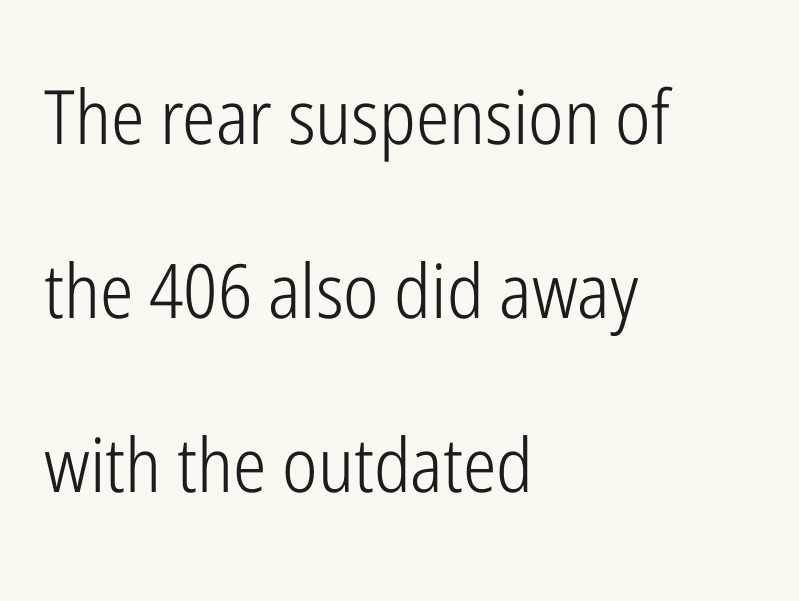
Each word holds together tightly as a unit, with standard inter-letter gaps. The baseline area is clear. Looks like regular typesetting: each glyph gets only the width it needs. Observe the absence of serifs on each vertical stroke in this sample. Nothing heavy about these letters — not bold at all. Posture: straight, roman, zero tilt.
